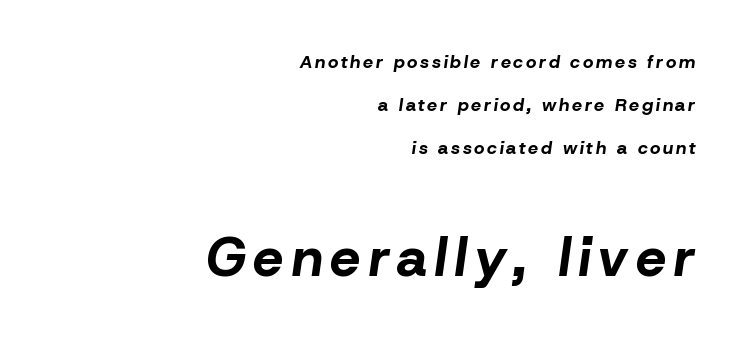
Do the characters align in a grid? No, the font is proportional. If you drew a line through each stem, it would be angled. The rendering anchors every line to the right-hand side. Typesetter's note — lower block bumped up in size, upper block left smaller. The rendering uses a bold face; every stroke is thick and dark.
